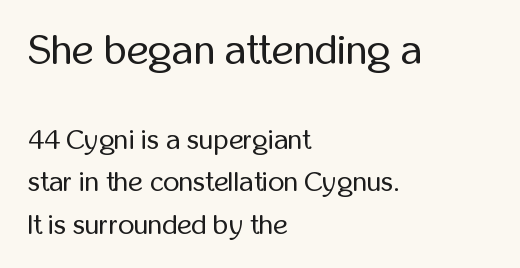
Q: Is the text bold? A: No.
Q: Is the text italic (slanted)? A: No, it is upright.
Q: Is the typeface a serif or a sans-serif typeface? A: Sans-serif.
Q: Is the text underlined? A: No.
Q: How is the paragraph aligned? A: Left-aligned.
Q: Is the spacing between letters normal or unusually wide? A: Normal.
Q: Is the spacing between lines tight, normal or loose? A: Normal.
Q: Which block of text is set in a larger size, the first (top) or the second (bottom)? A: The first (top) one.
Q: Width (condensed, normal, or wide)? A: Condensed.
Q: Stroke contrast? A: Low.
Q: x-height? A: Medium.
Q: Monospaced? A: No.
